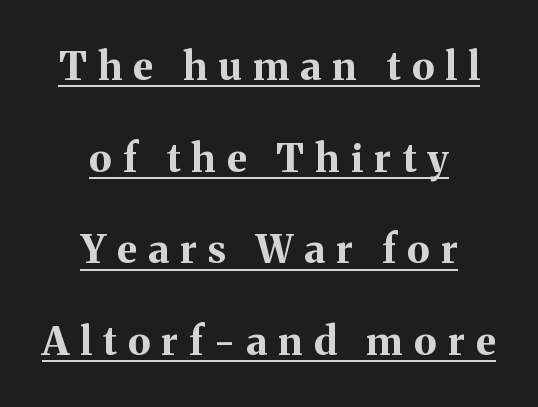
The image shows 39 px bold serif type, upright; set centered, loose line spacing (2.35x), unusually wide letter spacing (+0.29 em), underlined; medium stroke contrast and a medium x-height.
